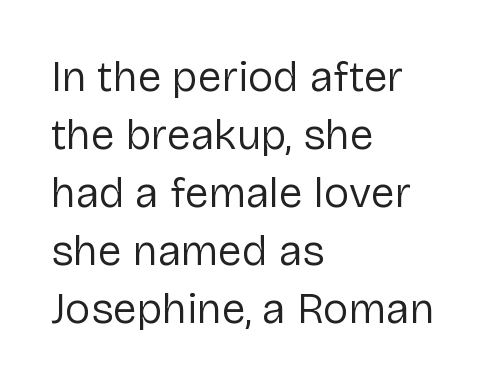
{"serif": "no", "italic": "no", "bold": "no", "weight": "regular", "width": "normal", "stroke_contrast": "low", "x_height": "medium", "monospaced": "no", "underline": "no", "align": "left", "line_spacing": "normal", "line_spacing_ratio": 1.35, "letter_spacing": "normal", "letter_spacing_em": 0.0, "glyph_px": 43}
